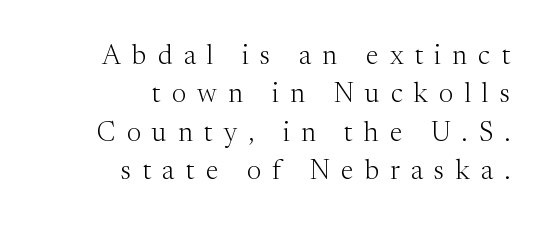
{"italic": "no", "bold": "no", "underline": "no", "align": "right", "line_spacing": "normal", "line_spacing_ratio": 1.42, "letter_spacing": "wide", "letter_spacing_em": 0.42, "glyph_px": 27}
